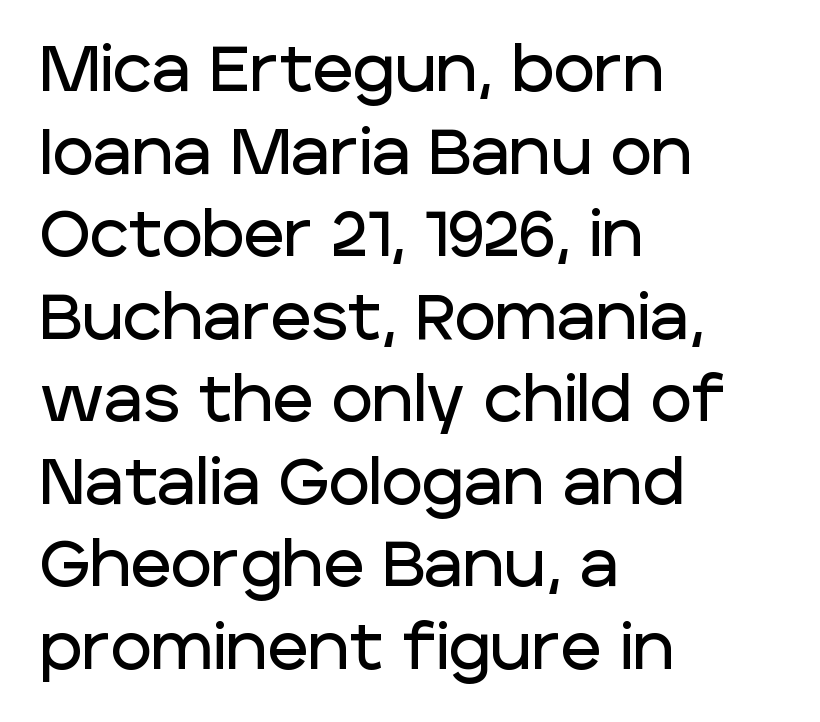
The image shows 63 px sans-serif type, upright; set left-aligned, normal line spacing (1.31x), normal letter spacing, not underlined; low stroke contrast and a large x-height.
